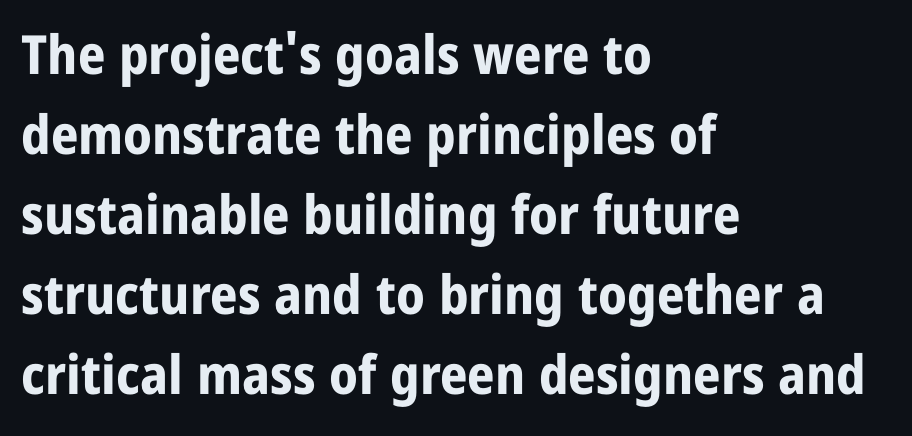
Q: Is the text bold? A: Yes.
Q: Is the text italic (slanted)? A: No, it is upright.
Q: Is the typeface a serif or a sans-serif typeface? A: Sans-serif.
Q: Is the text underlined? A: No.
Q: How is the paragraph aligned? A: Left-aligned.
Q: Is the spacing between letters normal or unusually wide? A: Normal.
Q: Is the spacing between lines tight, normal or loose? A: Normal.
Q: Width (condensed, normal, or wide)? A: Condensed.
Q: Stroke contrast? A: Low.
Q: x-height? A: Large.
Q: Monospaced? A: No.
